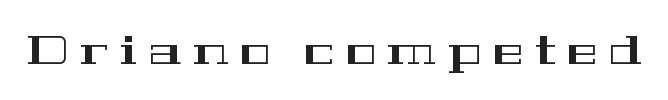
This sample uses an upright cut, with every glyph sitting square on the baseline. Type style note: has serifs. Looks like regular typesetting: each glyph gets only the width it needs. Does extra space separate the letters? Yes, quite a lot of it. Nobody drew a line under any word here.
